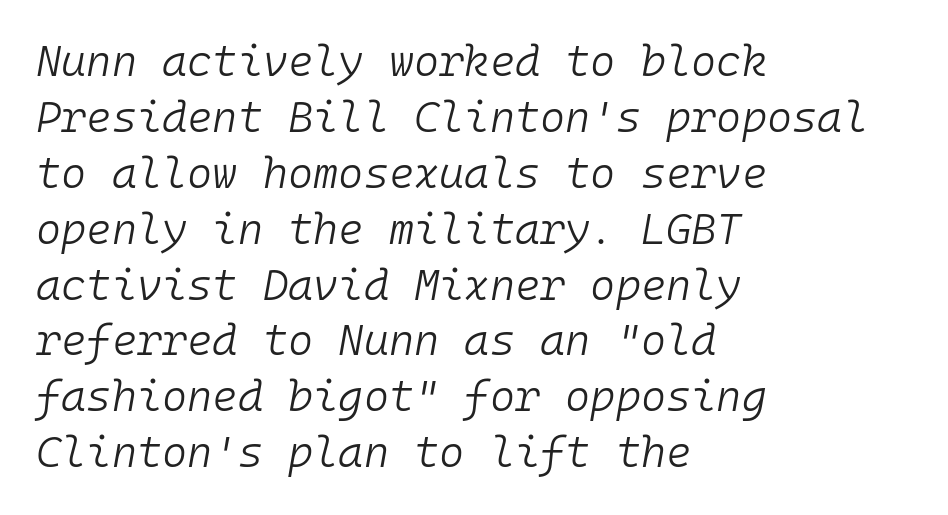
A light-to-regular cut is what we see here. Looks like terminal output: every glyph gets an equal slot. Observe the ordinary spacing: letters are neighbours, not strangers. The specimen reads as italic at a glance. Letters rest on an invisible, unmarked baseline. Which margin do the lines hug? The left one — the right edge is uneven.
